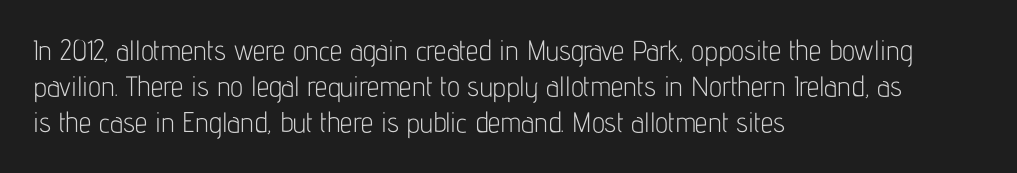
The image shows 28 px light, condensed sans-serif type, upright; set left-aligned, normal line spacing (1.29x), normal letter spacing, not underlined; low stroke contrast and a medium x-height.
